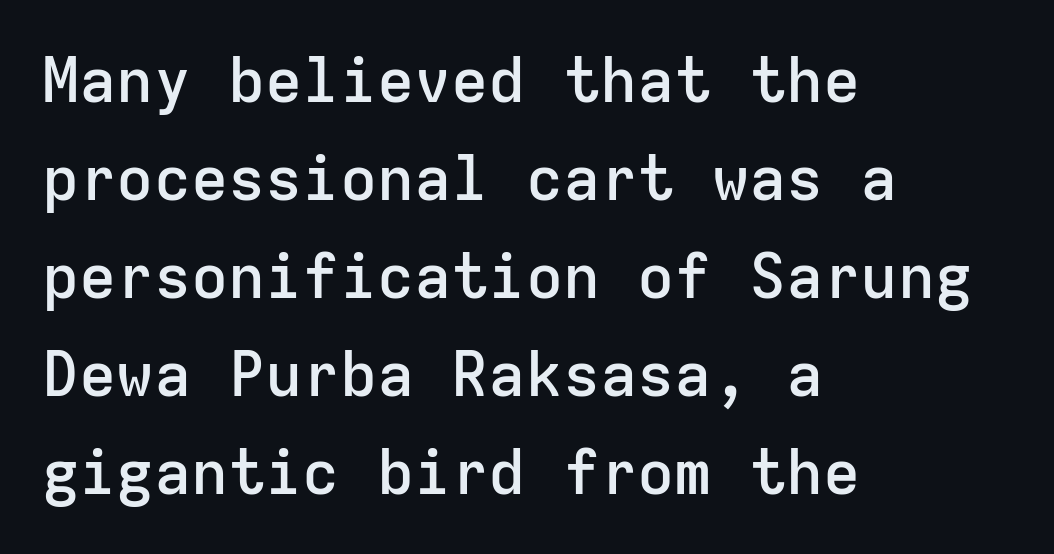
Q: Is the text bold? A: Semi-bold.
Q: Is the text italic (slanted)? A: No, it is upright.
Q: Is the typeface a serif or a sans-serif typeface? A: Sans-serif.
Q: Is the text underlined? A: No.
Q: How is the paragraph aligned? A: Left-aligned.
Q: Is the spacing between letters normal or unusually wide? A: Normal.
Q: Is the spacing between lines tight, normal or loose? A: Normal.
Q: Width (condensed, normal, or wide)? A: Normal.
Q: Stroke contrast? A: Low.
Q: x-height? A: Medium.
Q: Monospaced? A: Yes.
